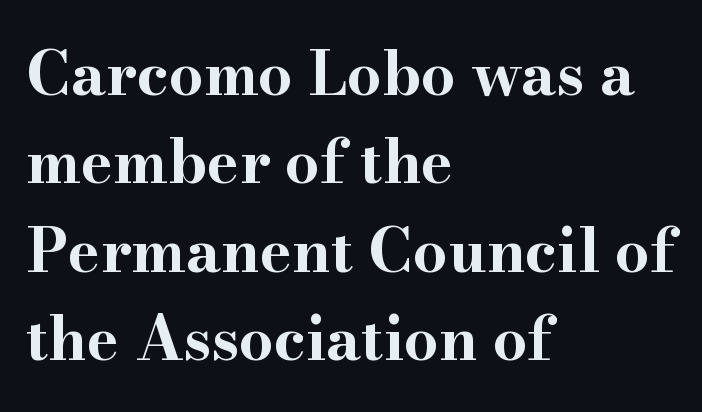
{"serif": "yes", "italic": "no", "bold": "yes", "weight": "bold", "width": "wide", "stroke_contrast": "high", "x_height": "small", "monospaced": "no", "underline": "no", "align": "left", "line_spacing": "normal", "line_spacing_ratio": 1.45, "letter_spacing": "normal", "letter_spacing_em": 0.0, "glyph_px": 61}
